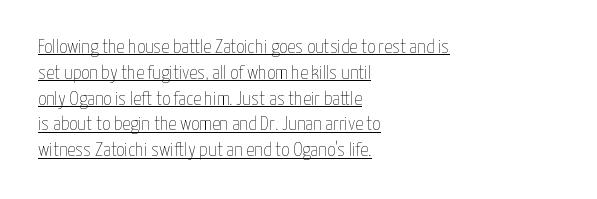
Casual observation: everything's shoved over to the left. Descenders here cross a horizontal rule under the line. This is the regular roman posture of the typeface. The letterforms sit shoulder to shoulder at normal distance.
